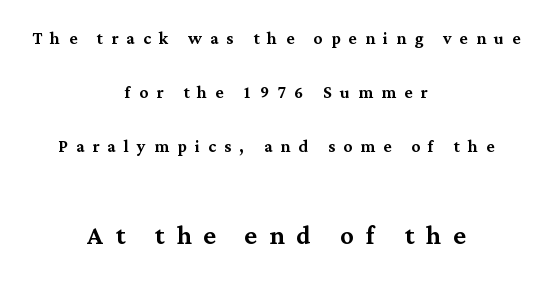
Q: Is the text italic (slanted)? A: No, it is upright.
Q: Is the typeface a serif or a sans-serif typeface? A: Serif.
Q: Is the text underlined? A: No.
Q: How is the paragraph aligned? A: Centered.
Q: Is the spacing between letters normal or unusually wide? A: Unusually wide.
Q: Is the spacing between lines tight, normal or loose? A: Loose.
Q: Which block of text is set in a larger size, the first (top) or the second (bottom)? A: The second (bottom) one.
Q: Width (condensed, normal, or wide)? A: Normal.
Q: Stroke contrast? A: Medium.
Q: x-height? A: Medium.
Q: Monospaced? A: No.
